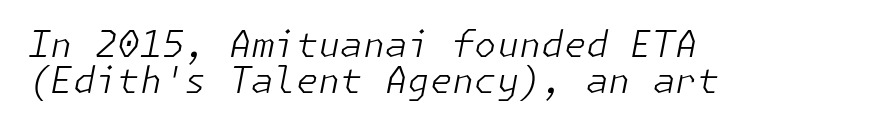
The foot of each line stays bare and open. The font's italic variant was chosen for this text. Unbolded letterforms with no extra heft. Standard letterfit; no display-style spreading of the glyphs.
